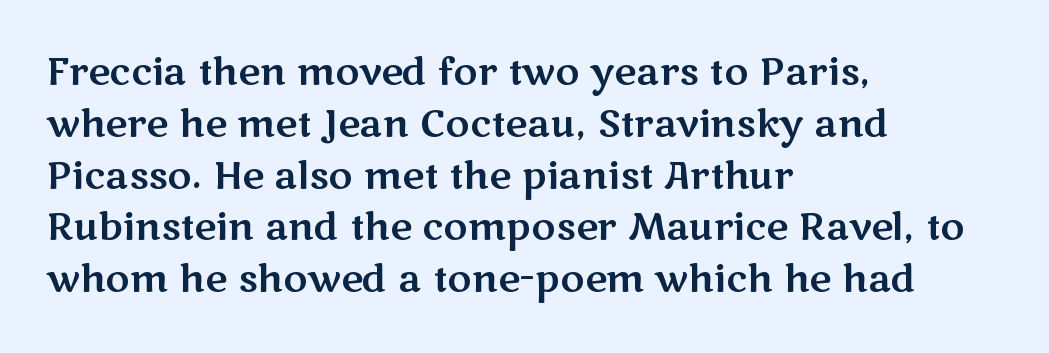
{"serif": "no", "italic": "no", "width": "wide", "stroke_contrast": "medium", "x_height": "medium", "monospaced": "no", "underline": "no", "align": "left", "line_spacing": "normal", "line_spacing_ratio": 1.4, "letter_spacing": "normal", "letter_spacing_em": 0.0, "glyph_px": 37}
